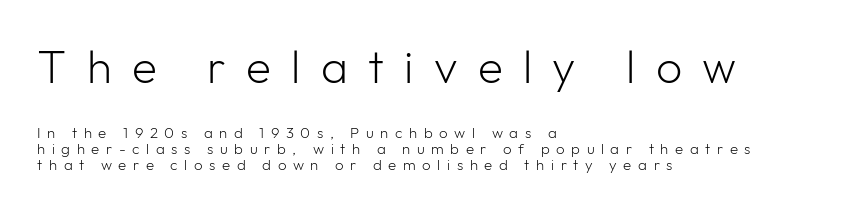
Q: Is the text bold? A: No.
Q: Is the text italic (slanted)? A: No, it is upright.
Q: Is the typeface a serif or a sans-serif typeface? A: Sans-serif.
Q: Is the text underlined? A: No.
Q: How is the paragraph aligned? A: Left-aligned.
Q: Is the spacing between letters normal or unusually wide? A: Unusually wide.
Q: Is the spacing between lines tight, normal or loose? A: Tight.
Q: Which block of text is set in a larger size, the first (top) or the second (bottom)? A: The first (top) one.
Q: Width (condensed, normal, or wide)? A: Normal.
Q: Stroke contrast? A: Low.
Q: x-height? A: Medium.
Q: Monospaced? A: No.
